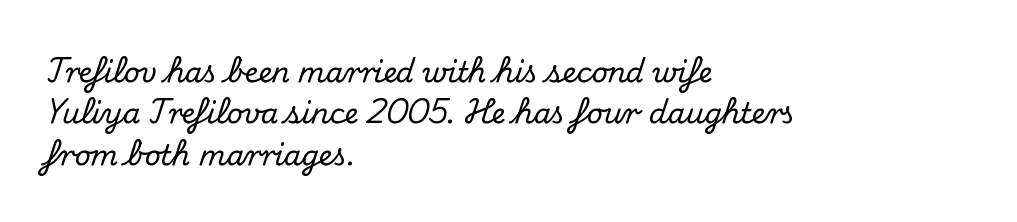
{"serif": "yes", "width": "normal", "stroke_contrast": "medium", "x_height": "small", "monospaced": "no", "underline": "no", "align": "left", "line_spacing": "normal", "line_spacing_ratio": 1.48, "letter_spacing": "normal", "letter_spacing_em": 0.0, "glyph_px": 28}
